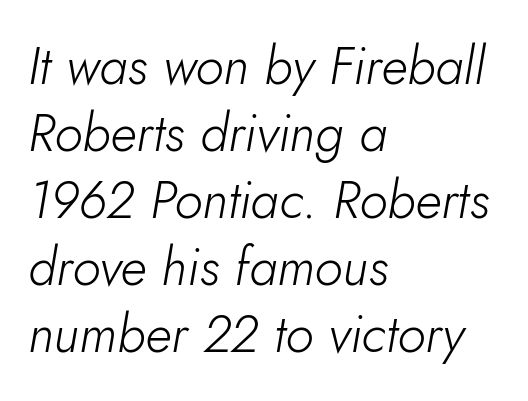
Vertical spacing — default. Each row of text sits above clean, open space. Weight: in the light-to-regular range. One-word summary of the alignment: left. The lettering tilts uniformly, giving the passage an italic look. These lines are rendered in a variable-pitch font.
